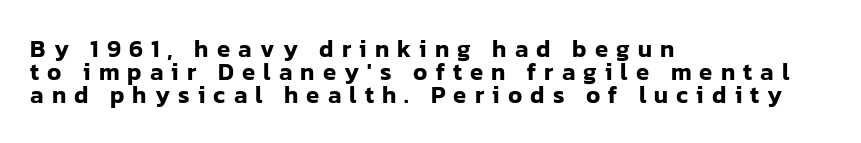
Q: Is the text italic (slanted)? A: No, it is upright.
Q: Is the text underlined? A: No.
Q: How is the paragraph aligned? A: Left-aligned.
Q: Is the spacing between letters normal or unusually wide? A: Unusually wide.
Q: Is the spacing between lines tight, normal or loose? A: Tight.
